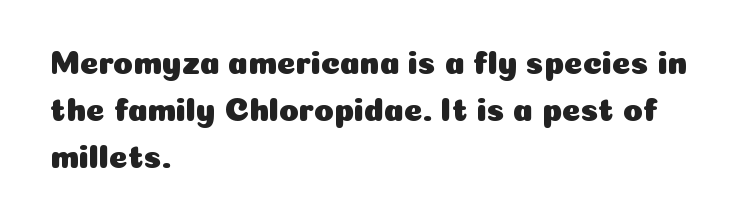
Each word holds together tightly as a unit, with standard inter-letter gaps. Nope, not italic — everything's standing straight. Lines of text with bare space underneath. A typesetter would call this leading conventional body-copy spacing. Stroke terminals: plain, sans-serif. Where is the straight margin? On the left.
